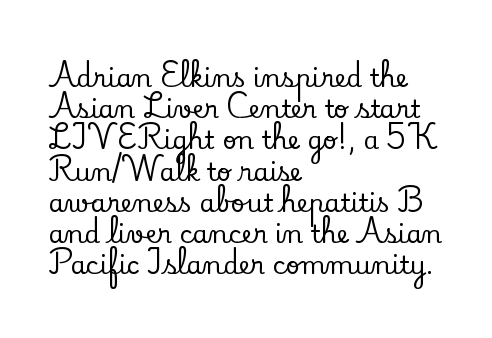
{"italic": "no", "underline": "no", "align": "left", "line_spacing": "normal", "line_spacing_ratio": 1.25, "letter_spacing": "normal", "letter_spacing_em": 0.0, "glyph_px": 25}
